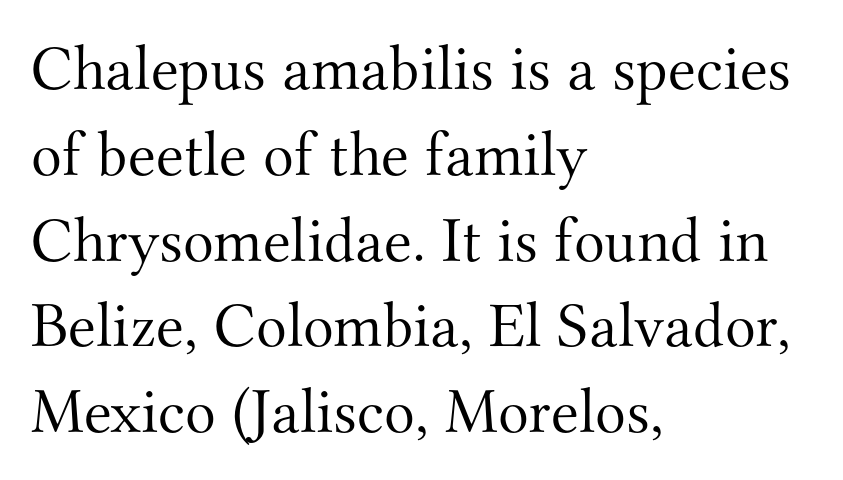
Does the leading feel generous? No, just average. This sample has the flowing, uneven cadence of proportional lettering. Descender tails drop into unmarked territory. Is the letter spacing exaggerated? No — it looks like the ordinary default.
